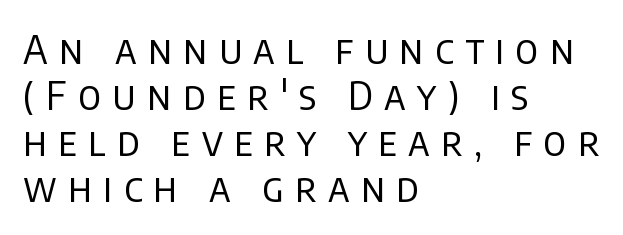
Q: Is the text bold? A: No.
Q: Is the text italic (slanted)? A: No, it is upright.
Q: Is the typeface a serif or a sans-serif typeface? A: Sans-serif.
Q: Is the text underlined? A: No.
Q: How is the paragraph aligned? A: Left-aligned.
Q: Is the spacing between letters normal or unusually wide? A: Unusually wide.
Q: Width (condensed, normal, or wide)? A: Normal.
Q: Stroke contrast? A: Low.
Q: x-height? A: Large.
Q: Monospaced? A: No.
